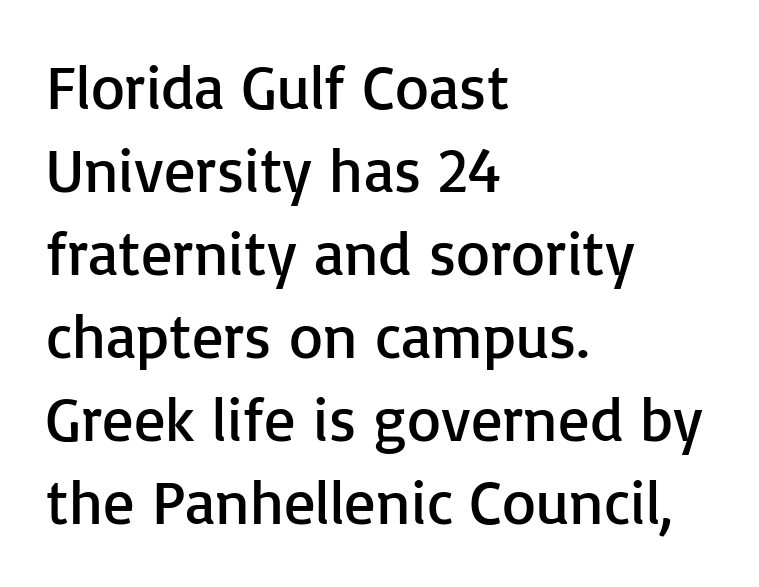
{"serif": "no", "italic": "no", "bold": "no", "weight": "regular", "width": "normal", "stroke_contrast": "low", "x_height": "medium", "monospaced": "no", "underline": "no", "align": "left", "line_spacing": "normal", "line_spacing_ratio": 1.34, "letter_spacing": "normal", "letter_spacing_em": 0.0, "glyph_px": 62}
